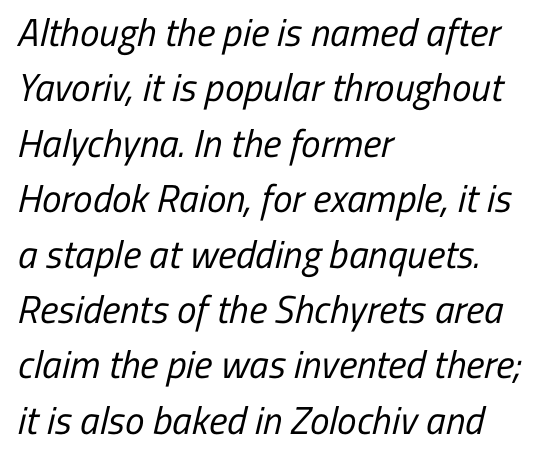
{"serif": "no", "bold": "no", "weight": "regular", "width": "condensed", "stroke_contrast": "low", "x_height": "medium", "monospaced": "no", "underline": "no", "align": "left", "line_spacing": "normal", "line_spacing_ratio": 1.42, "letter_spacing": "normal", "letter_spacing_em": 0.0, "glyph_px": 39}
